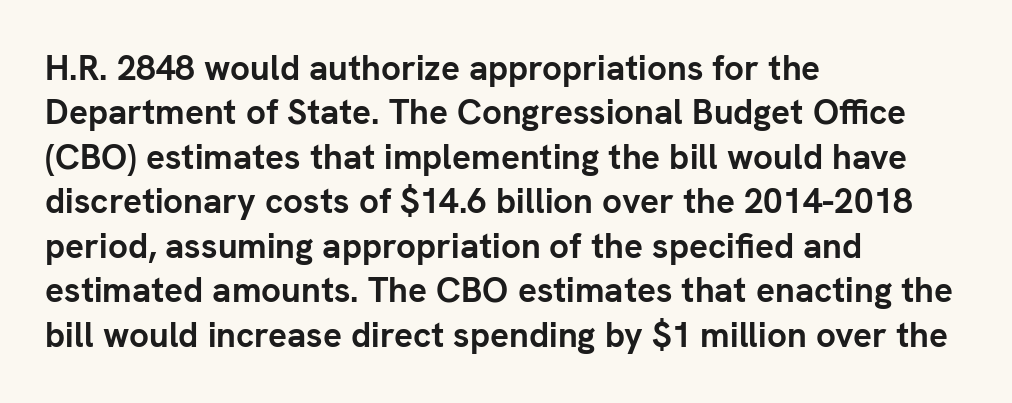
The image shows 35 px semibold sans-serif type, upright; set left-aligned, normal line spacing (1.27x), normal letter spacing, not underlined; low stroke contrast and a medium x-height.
